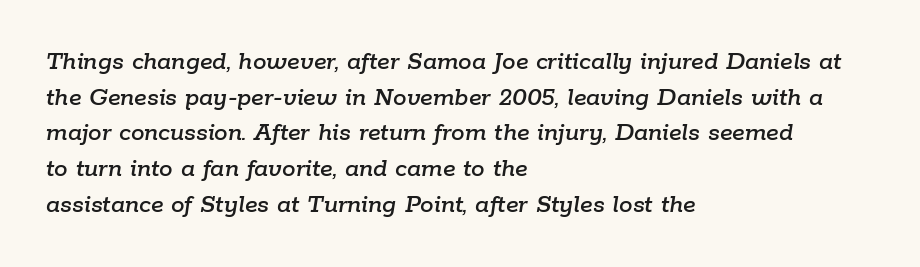
These lines stack with their left ends in a neat column. Notice how descenders clear the ascenders below comfortably — that's standard leading. Between one letter and the next there's only the usual sliver of space. No word sits above an underline. Slanted lettering throughout.
